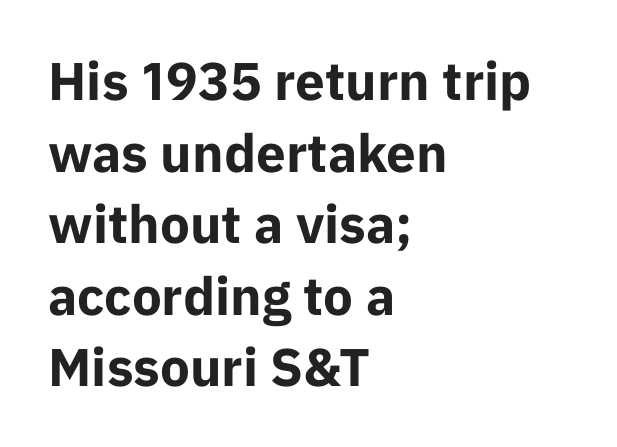
What's the leading like? Ordinary, nothing unusual. Posture: vertical. The rendering uses natural spacing where letterforms have individual widths. Does the weight exceed regular? Yes, all the way to bold. Is this a sans? Yes — the strokes have no serifs.
